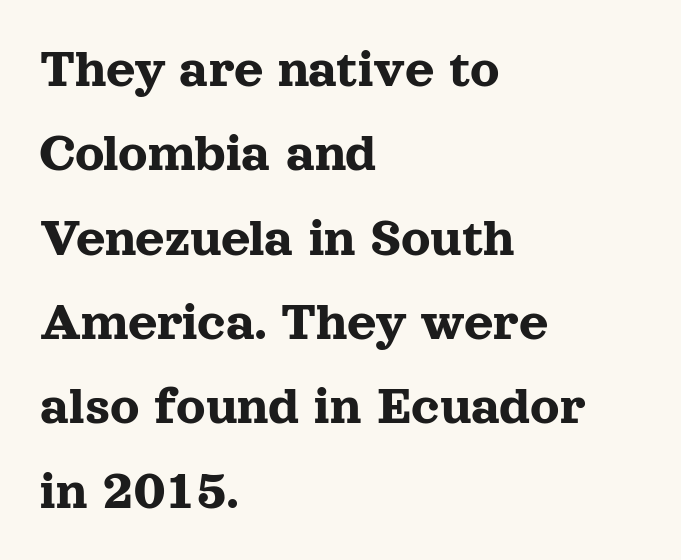
The image shows 57 px serif type, upright; set left-aligned, normal line spacing (1.48x), normal letter spacing, not underlined; a medium x-height.
